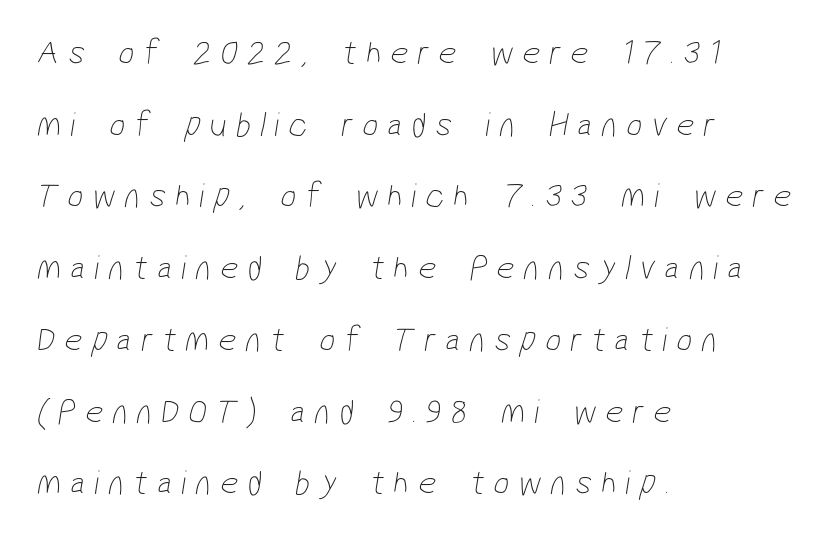
Q: Is the text bold? A: No.
Q: Is the typeface a serif or a sans-serif typeface? A: Sans-serif.
Q: Is the text underlined? A: No.
Q: How is the paragraph aligned? A: Left-aligned.
Q: Is the spacing between letters normal or unusually wide? A: Unusually wide.
Q: Is the spacing between lines tight, normal or loose? A: Loose.
Q: Width (condensed, normal, or wide)? A: Condensed.
Q: Stroke contrast? A: Low.
Q: x-height? A: Medium.
Q: Monospaced? A: No.
